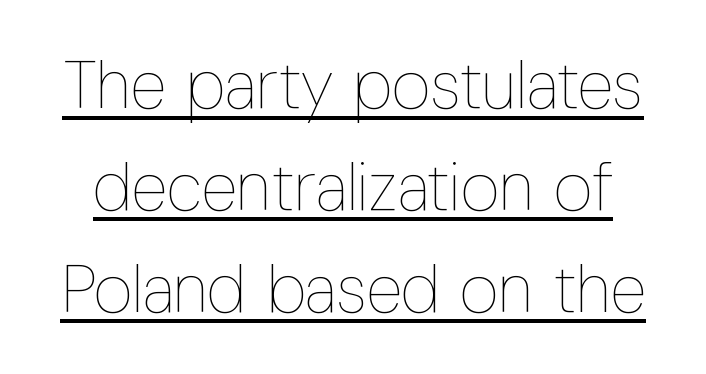
{"italic": "no", "bold": "no", "weight": "thin", "width": "condensed", "stroke_contrast": "low", "x_height": "medium", "monospaced": "no", "underline": "yes", "line_spacing": "normal", "line_spacing_ratio": 1.52, "letter_spacing": "normal", "letter_spacing_em": 0.0, "glyph_px": 67}
